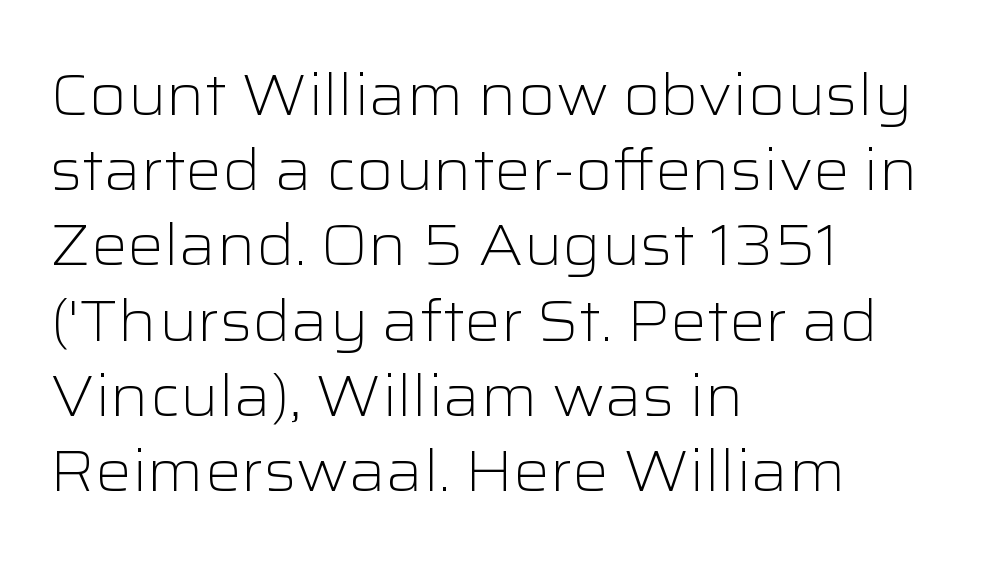
Q: Is the text bold? A: No.
Q: Is the text italic (slanted)? A: No, it is upright.
Q: Is the typeface a serif or a sans-serif typeface? A: Sans-serif.
Q: Is the text underlined? A: No.
Q: How is the paragraph aligned? A: Left-aligned.
Q: Is the spacing between letters normal or unusually wide? A: Normal.
Q: Is the spacing between lines tight, normal or loose? A: Normal.
Q: Width (condensed, normal, or wide)? A: Wide.
Q: Stroke contrast? A: Low.
Q: x-height? A: Medium.
Q: Monospaced? A: No.
